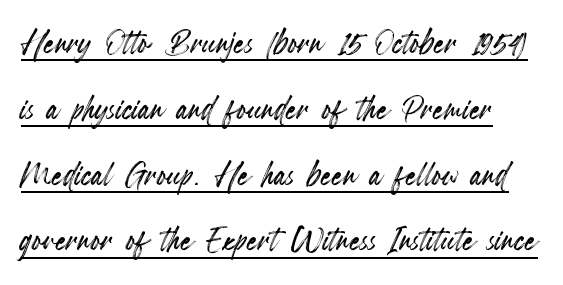
The image shows 43 px condensed type; set normal line spacing (1.53x), normal letter spacing, underlined; a small x-height.
